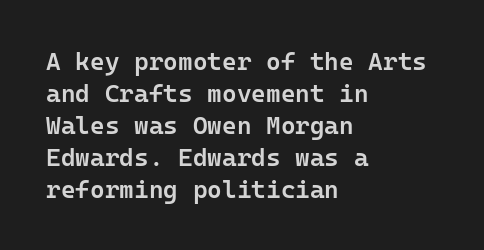
Tracking value appears to be zero — textbook default spacing. Weight check: semibold — heavier than regular, not quite bold. Line starts are locked; line ends wander. How would I describe the line gaps? Plain and ordinary. The gap between lines stays unmarked. Posture: straight, roman, zero tilt.
